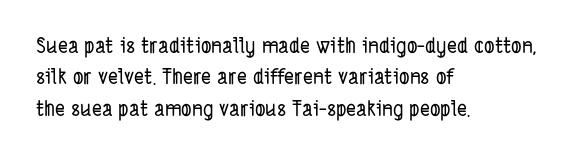
The image shows 21 px text type; set left-aligned, normal line spacing (1.49x), normal letter spacing, not underlined.
